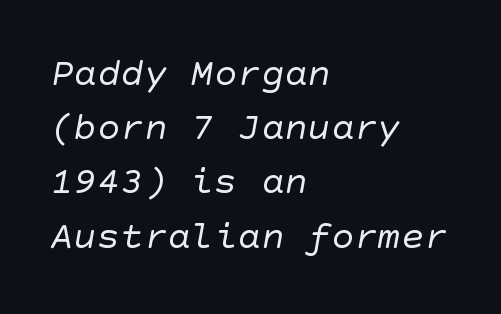
The face used here is a sans, in the tradition of grotesques and geometrics. The rendering uses a moderate line-height, typical for paragraphs. A light-to-regular cut is what we see here. Beneath every word, the page is bare.
